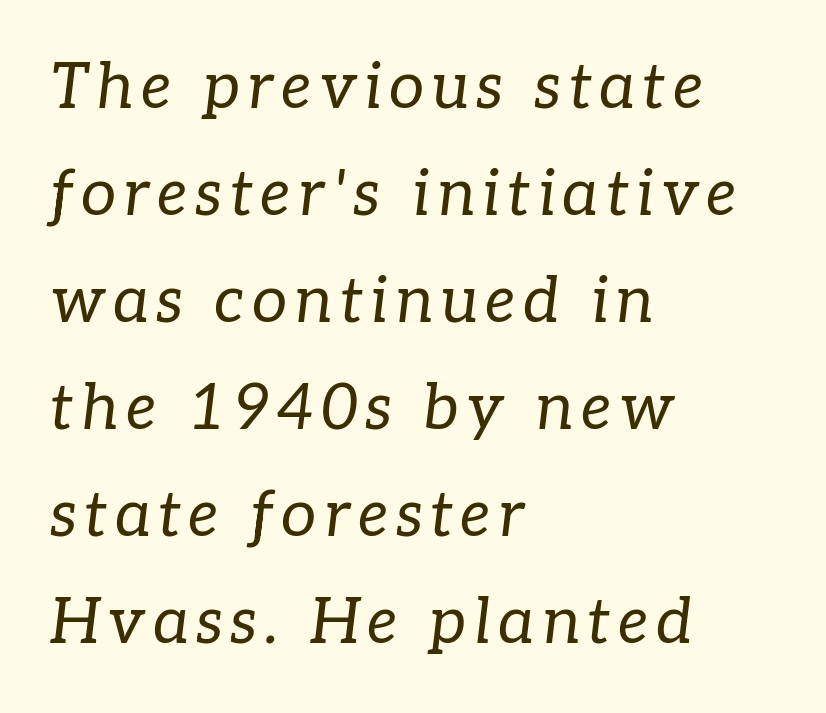
The image shows 63 px regular-weight serif type, italic (leaning right); set left-aligned, normal line spacing (1.7x), not underlined; low stroke contrast and a medium x-height.
